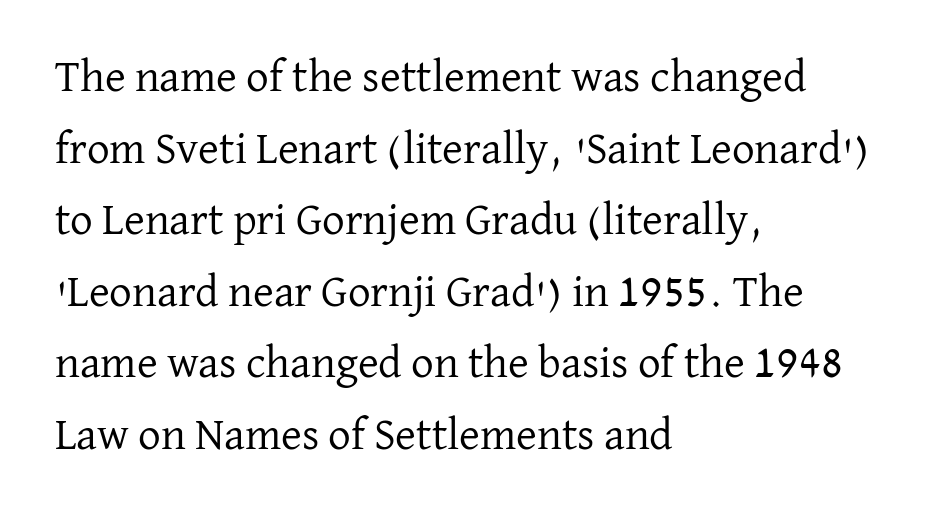
{"serif": "yes", "italic": "no", "bold": "no", "weight": "regular", "width": "normal", "stroke_contrast": "low", "x_height": "medium", "monospaced": "no", "underline": "no", "align": "left", "line_spacing": "normal", "line_spacing_ratio": 1.59, "letter_spacing": "normal", "letter_spacing_em": 0.0, "glyph_px": 45}
